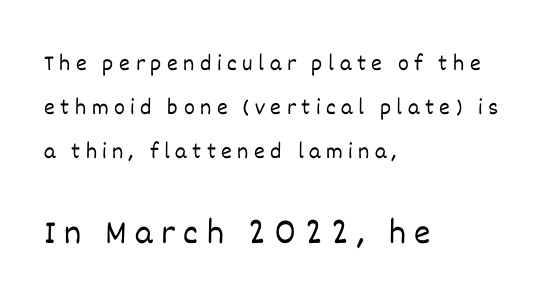
The image shows 35 px light type, upright; set left-aligned, loose line spacing (1.91x), unusually wide letter spacing (+0.24 em), not underlined; the second (bottom) block is 1.52x larger; low stroke contrast and a large x-height.
